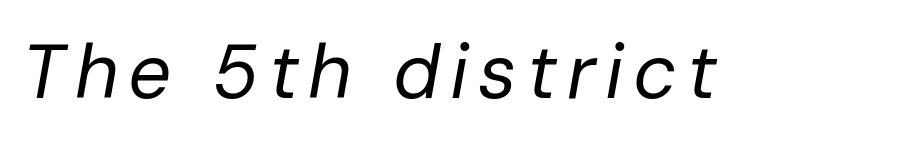
Quick note: underline off. The rendering applies a slant to the glyphs. Unbolded letterforms with no extra heft. Character widths vary here, with narrow letters taking less room than wide ones.
